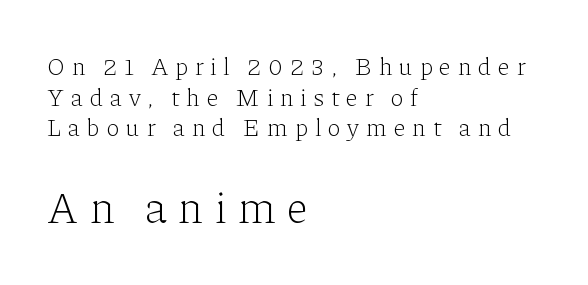
Q: Is the text bold? A: No.
Q: Is the text italic (slanted)? A: No, it is upright.
Q: Is the typeface a serif or a sans-serif typeface? A: Serif.
Q: Is the text underlined? A: No.
Q: How is the paragraph aligned? A: Left-aligned.
Q: Is the spacing between letters normal or unusually wide? A: Unusually wide.
Q: Which block of text is set in a larger size, the first (top) or the second (bottom)? A: The second (bottom) one.
Q: Width (condensed, normal, or wide)? A: Normal.
Q: Stroke contrast? A: Low.
Q: x-height? A: Medium.
Q: Monospaced? A: No.
